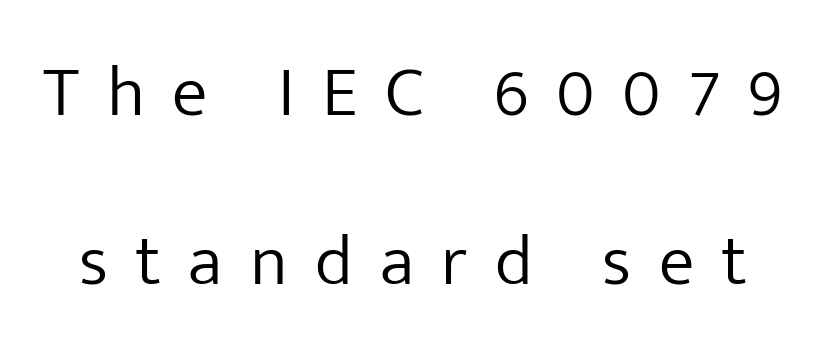
{"serif": "no", "italic": "no", "bold": "no", "weight": "light", "width": "normal", "stroke_contrast": "low", "x_height": "medium", "monospaced": "no", "underline": "no", "line_spacing": "loose", "line_spacing_ratio": 2.35, "letter_spacing": "wide", "letter_spacing_em": 0.38, "glyph_px": 72}
